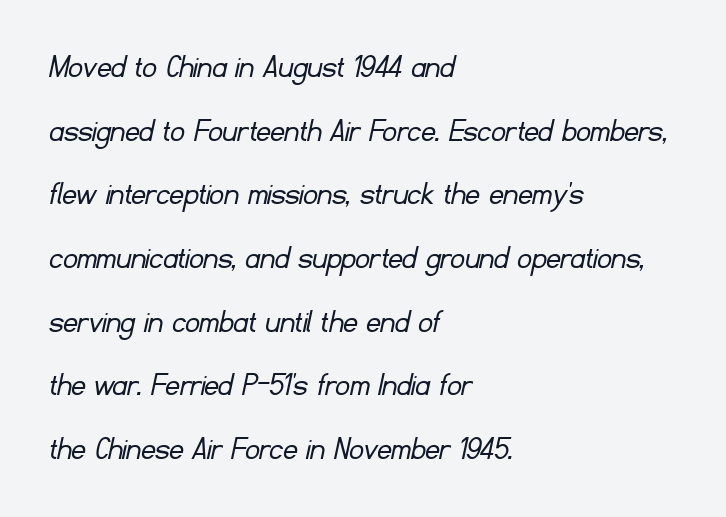
{"serif": "no", "bold": "no", "weight": "light", "width": "normal", "stroke_contrast": "low", "x_height": "small", "monospaced": "no", "underline": "no", "align": "left", "line_spacing_ratio": 1.82, "letter_spacing": "normal", "letter_spacing_em": 0.0, "glyph_px": 35}
